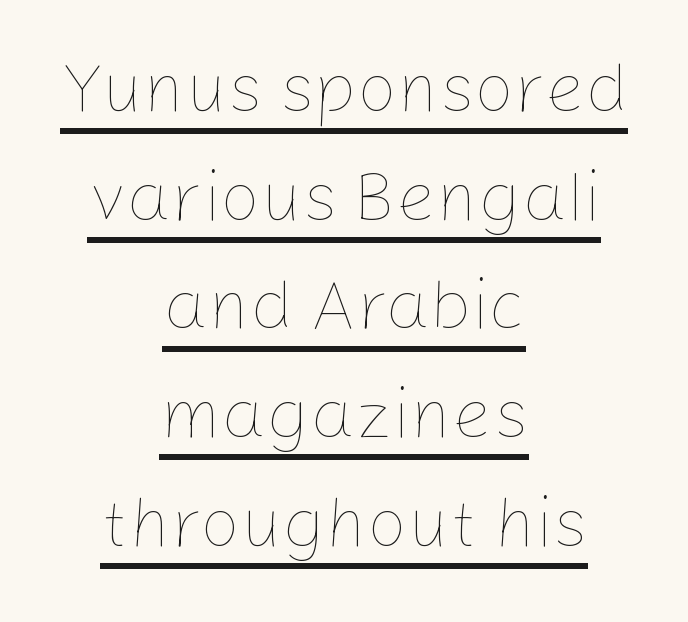
In terms of leading, this rendering sits right in the middle. The letters stand straight up with perfectly vertical stems. Which margin do the lines hug? Neither — every line sits in the middle. The face used here is proportionally spaced, like ordinary book or web type. Does extra space separate the letters? No, they use regular spacing. The specimen includes a rule beneath the text block's lines.
